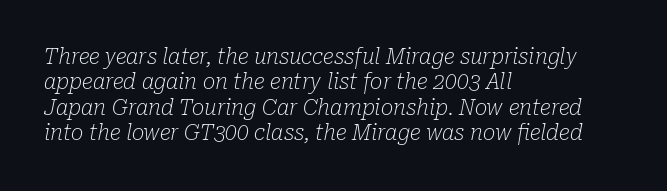
The image shows 21 px text type, italic (leaning right); set left-aligned, line spacing 1.21x, normal letter spacing, not underlined.
